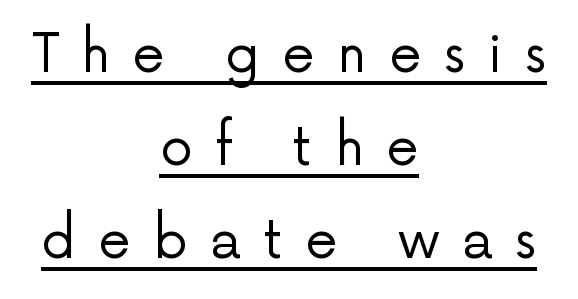
{"serif": "no", "italic": "no", "bold": "no", "weight": "regular", "width": "normal", "stroke_contrast": "low", "x_height": "medium", "monospaced": "no", "underline": "yes", "align": "center", "line_spacing_ratio": 1.79, "letter_spacing": "wide", "letter_spacing_em": 0.43, "glyph_px": 52}
